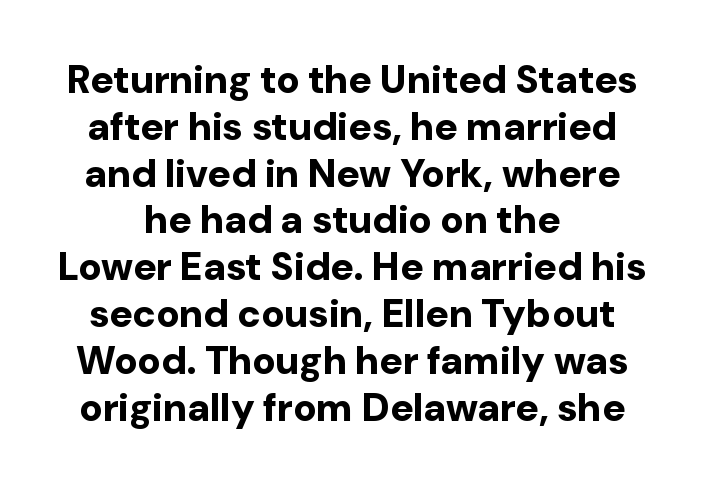
{"serif": "no", "italic": "no", "bold": "yes", "weight": "bold", "width": "normal", "stroke_contrast": "low", "x_height": "medium", "monospaced": "no", "underline": "no", "align": "center", "line_spacing_ratio": 1.2, "letter_spacing": "normal", "letter_spacing_em": 0.0, "glyph_px": 39}
